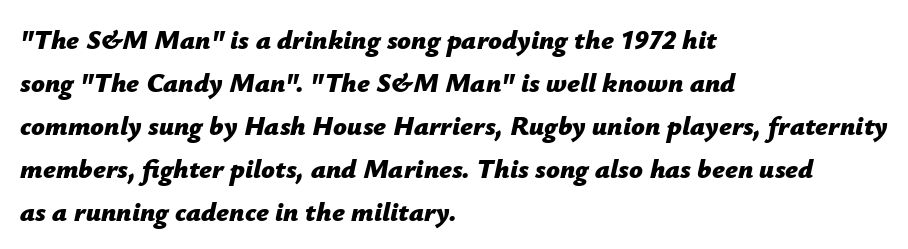
Q: Is the text bold? A: Yes.
Q: Is the text italic (slanted)? A: Yes, it leans right by about 12 degrees.
Q: Is the text underlined? A: No.
Q: How is the paragraph aligned? A: Left-aligned.
Q: Is the spacing between letters normal or unusually wide? A: Normal.
Q: Is the spacing between lines tight, normal or loose? A: Normal.
